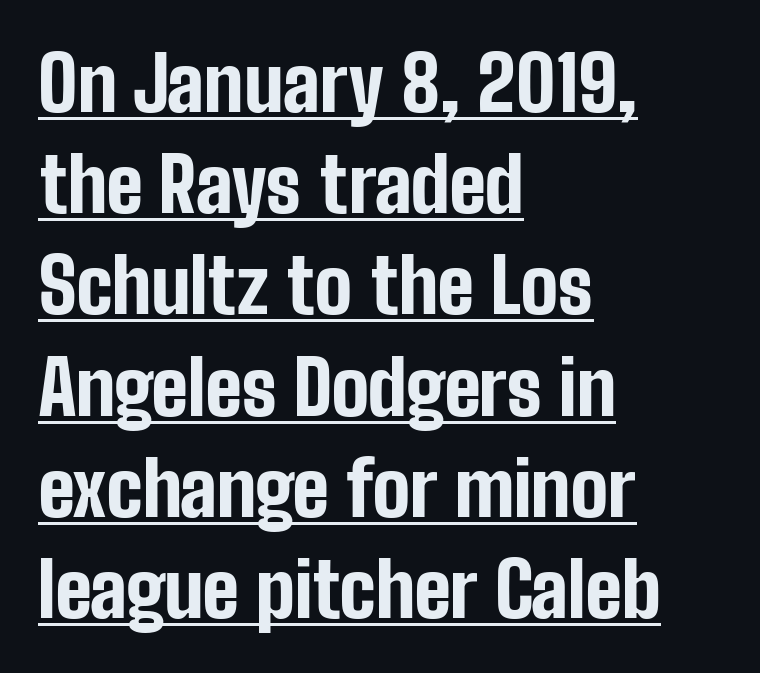
{"serif": "no", "italic": "no", "bold": "yes", "weight": "bold", "width": "condensed", "stroke_contrast": "low", "x_height": "medium", "monospaced": "no", "underline": "yes", "align": "left", "line_spacing": "normal", "line_spacing_ratio": 1.35, "letter_spacing": "normal", "letter_spacing_em": 0.0, "glyph_px": 75}
